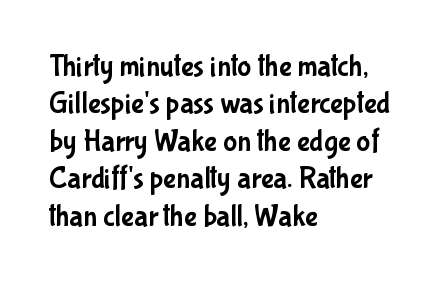
The baseline area is clear. What's the leading like? Ordinary, nothing unusual. You could not count columns in this text — the font is proportionally spaced. Rendered with straight, roman letterforms. The tracking reads as untouched default to a designer's eye.
